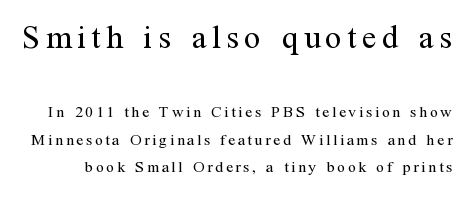
{"serif": "yes", "italic": "no", "bold": "no", "weight": "regular", "width": "normal", "stroke_contrast": "medium", "x_height": "medium", "monospaced": "no", "underline": "no", "line_spacing": "normal", "line_spacing_ratio": 1.7, "larger_block": "first", "size_ratio": 2.06, "glyph_px": 33}
